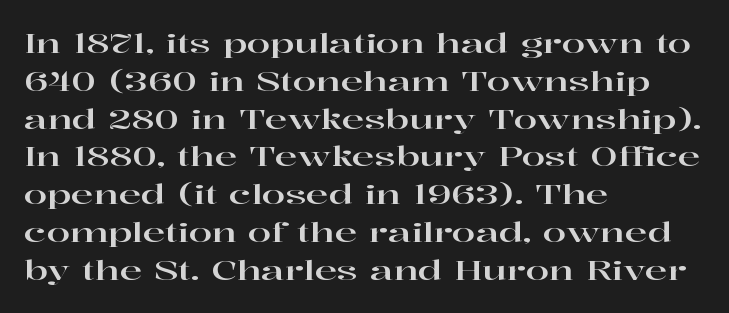
Q: Is the text italic (slanted)? A: No, it is upright.
Q: Is the text underlined? A: No.
Q: How is the paragraph aligned? A: Left-aligned.
Q: Is the spacing between letters normal or unusually wide? A: Normal.
Q: Is the spacing between lines tight, normal or loose? A: Normal.
